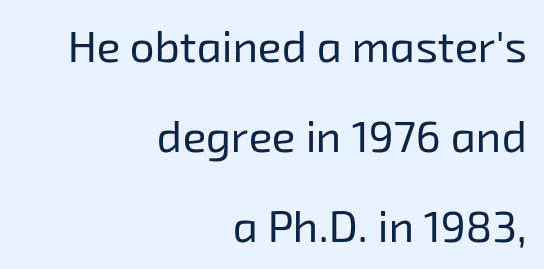
The image shows 44 px regular-weight sans-serif type; set right-aligned, loose line spacing (2.04x), normal letter spacing, not underlined; low stroke contrast and a medium x-height.
